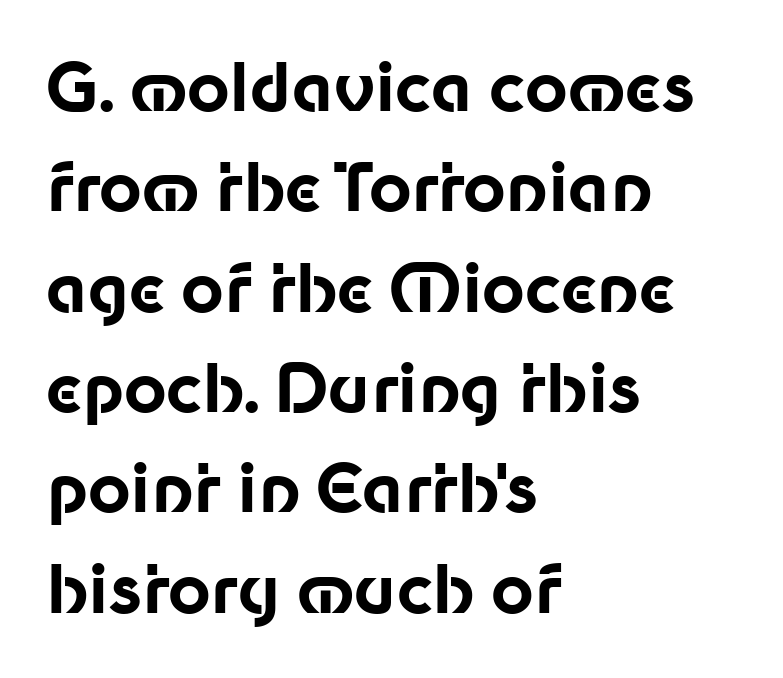
Q: Is the text bold? A: Yes.
Q: Is the text italic (slanted)? A: No, it is upright.
Q: Is the typeface a serif or a sans-serif typeface? A: Sans-serif.
Q: Is the text underlined? A: No.
Q: How is the paragraph aligned? A: Left-aligned.
Q: Is the spacing between letters normal or unusually wide? A: Normal.
Q: Is the spacing between lines tight, normal or loose? A: Normal.
Q: Width (condensed, normal, or wide)? A: Normal.
Q: Stroke contrast? A: Low.
Q: x-height? A: Medium.
Q: Monospaced? A: No.
